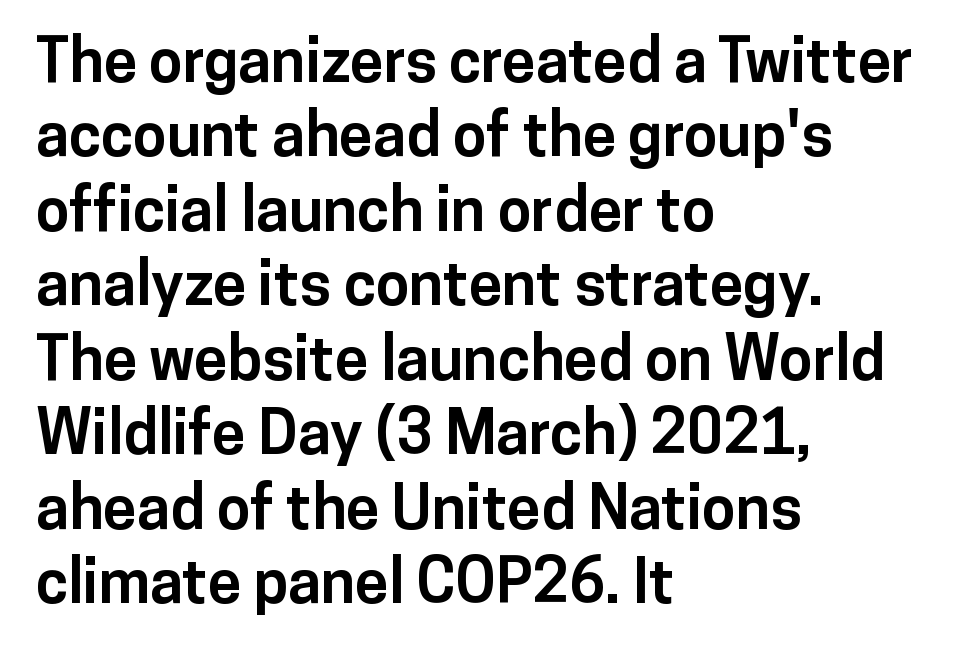
To sum up the face: it is a sans, with no serifs. Italic? Not at all — the glyphs are vertical. The letters sit at their default tracking, neither squeezed nor spread. A typesetter would call this proportional, since set widths differ per character.
